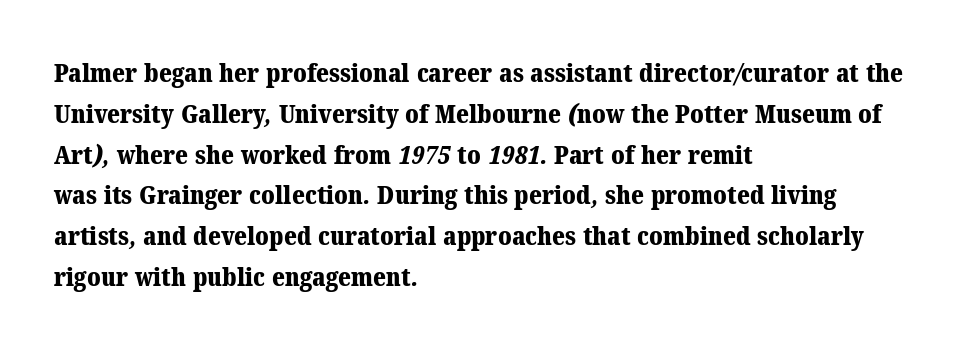
Q: Is the text bold? A: Yes.
Q: Is the text underlined? A: No.
Q: How is the paragraph aligned? A: Left-aligned.
Q: Is the spacing between letters normal or unusually wide? A: Normal.
Q: Is the spacing between lines tight, normal or loose? A: Normal.
